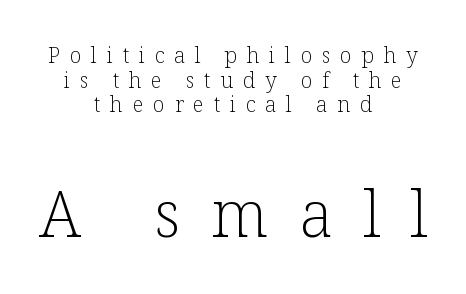
{"serif": "yes", "italic": "no", "bold": "no", "weight": "light", "width": "normal", "stroke_contrast": "low", "x_height": "medium", "monospaced": "no", "underline": "no", "align": "center", "line_spacing_ratio": 1.17, "letter_spacing": "wide", "letter_spacing_em": 0.47, "larger_block": "second", "size_ratio": 3.05, "glyph_px": 64}
